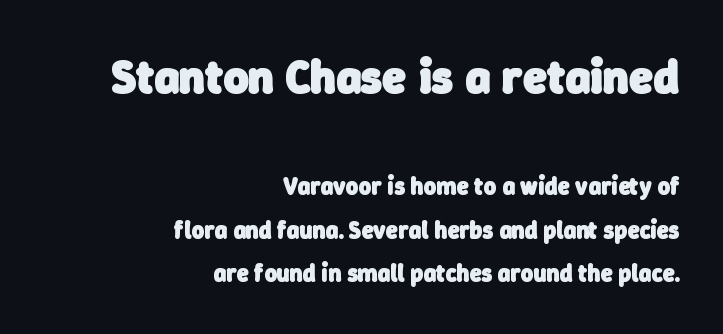
{"serif": "no", "bold": "yes", "weight": "heavy", "width": "normal", "stroke_contrast": "low", "x_height": "medium", "monospaced": "no", "underline": "no", "align": "right", "line_spacing_ratio": 1.81, "letter_spacing": "normal", "letter_spacing_em": 0.0, "larger_block": "first", "size_ratio": 2.0, "glyph_px": 48}
